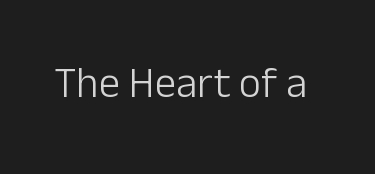
The image shows 43 px light sans-serif type, upright; set normal letter spacing, not underlined; low stroke contrast and a medium x-height.
